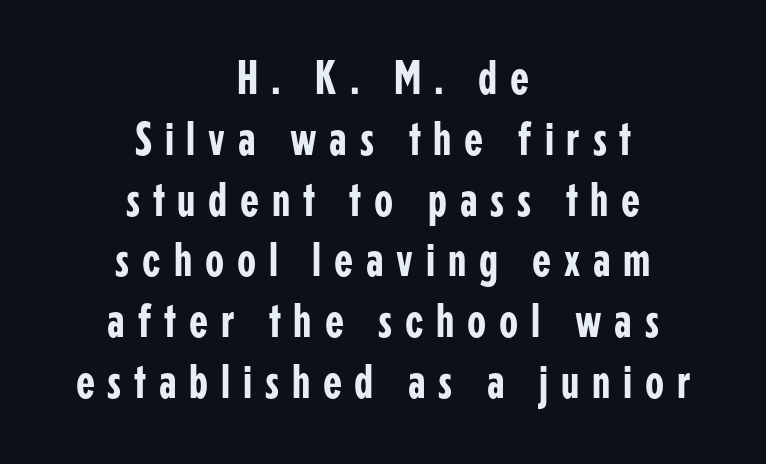
Q: Is the text italic (slanted)? A: No, it is upright.
Q: Is the typeface a serif or a sans-serif typeface? A: Sans-serif.
Q: Is the text underlined? A: No.
Q: How is the paragraph aligned? A: Centered.
Q: Is the spacing between letters normal or unusually wide? A: Unusually wide.
Q: Width (condensed, normal, or wide)? A: Condensed.
Q: Stroke contrast? A: Low.
Q: x-height? A: Medium.
Q: Monospaced? A: No.
